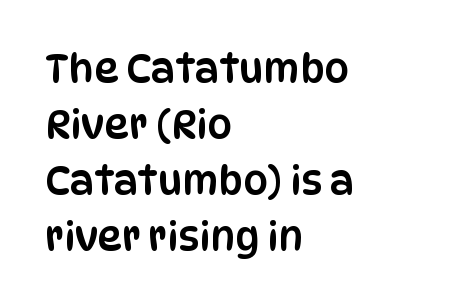
{"serif": "no", "italic": "no", "width": "condensed", "stroke_contrast": "low", "x_height": "large", "monospaced": "no", "underline": "no", "align": "left", "line_spacing": "normal", "line_spacing_ratio": 1.44, "letter_spacing": "normal", "letter_spacing_em": 0.0, "glyph_px": 39}
